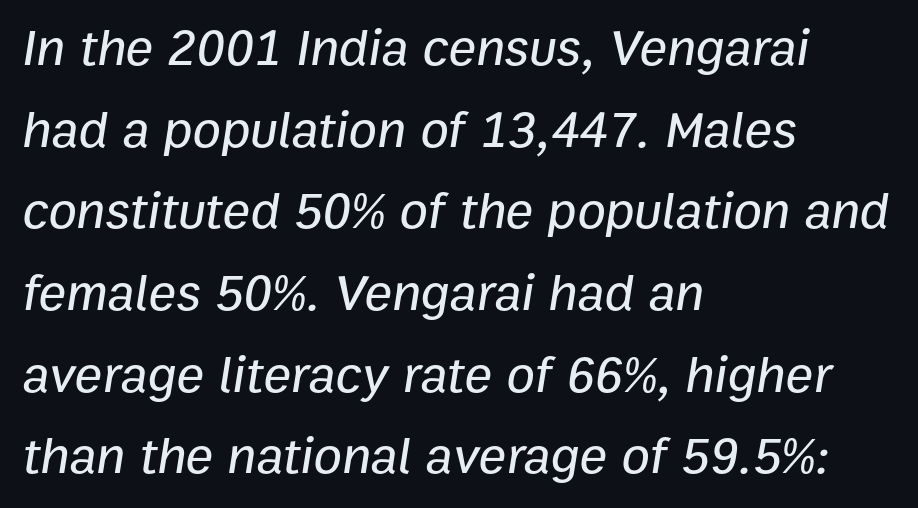
Compared with ordinary roman type, these characters are visibly tilted. The tracking reads as untouched default to a designer's eye. The rows are spaced the way most documents space them. Think of a printed novel: that variable character pitch is what you see here. The space directly below the letters is spotless. Teacher's note: observe the even left margin — that is flush-left alignment.
